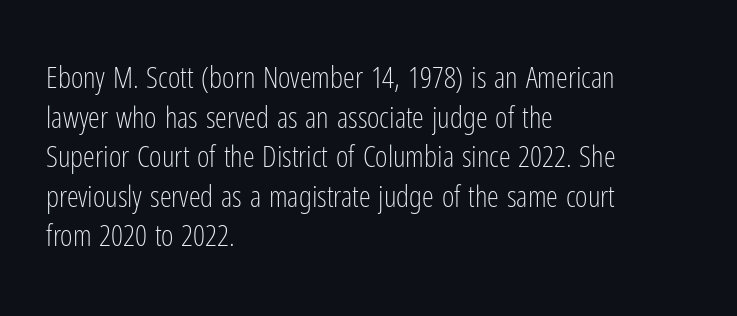
{"serif": "no", "italic": "no", "bold": "no", "weight": "light", "width": "condensed", "stroke_contrast": "low", "x_height": "medium", "monospaced": "no", "underline": "no", "align": "left", "line_spacing": "normal", "line_spacing_ratio": 1.32, "letter_spacing": "normal", "letter_spacing_em": 0.0, "glyph_px": 30}
